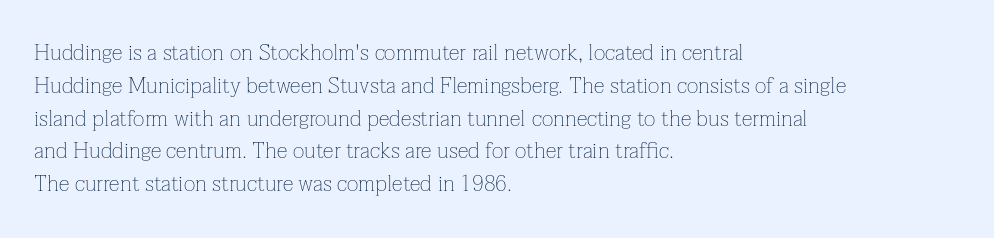
{"italic": "no", "bold": "no", "underline": "no", "align": "left", "line_spacing": "normal", "line_spacing_ratio": 1.49, "letter_spacing": "normal", "letter_spacing_em": 0.0, "glyph_px": 22}
